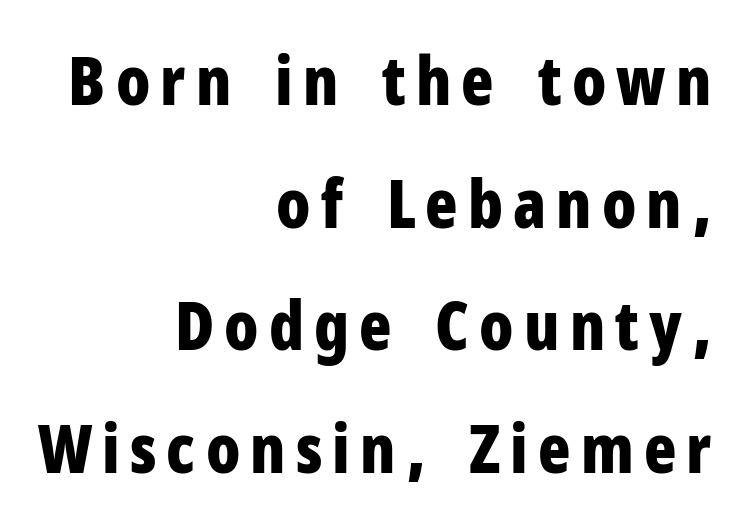
Q: Is the text bold? A: Yes.
Q: Is the text italic (slanted)? A: No, it is upright.
Q: Is the typeface a serif or a sans-serif typeface? A: Sans-serif.
Q: Is the text underlined? A: No.
Q: How is the paragraph aligned? A: Right-aligned.
Q: Width (condensed, normal, or wide)? A: Condensed.
Q: Stroke contrast? A: Low.
Q: x-height? A: Medium.
Q: Monospaced? A: No.
